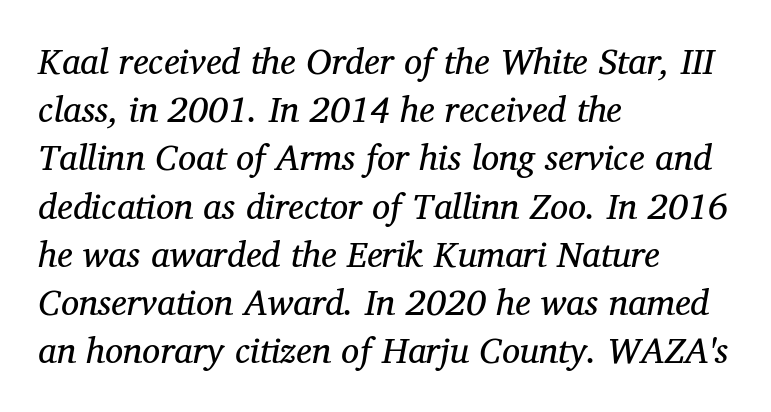
The strokes carry an ordinary text weight at most. This is serif lettering, the kind often seen in printed books. The text block is weighted toward the left margin, trailing off unevenly rightward. Lines of text with bare space underneath. The designer left line spacing at the default.
